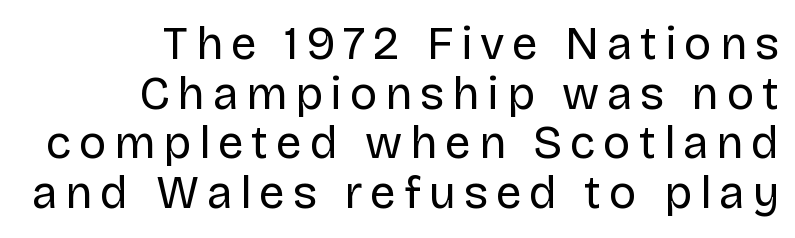
The image shows 46 px regular-weight sans-serif type, upright; set right-aligned, tight line spacing (1.08x), not underlined; low stroke contrast and a large x-height.
